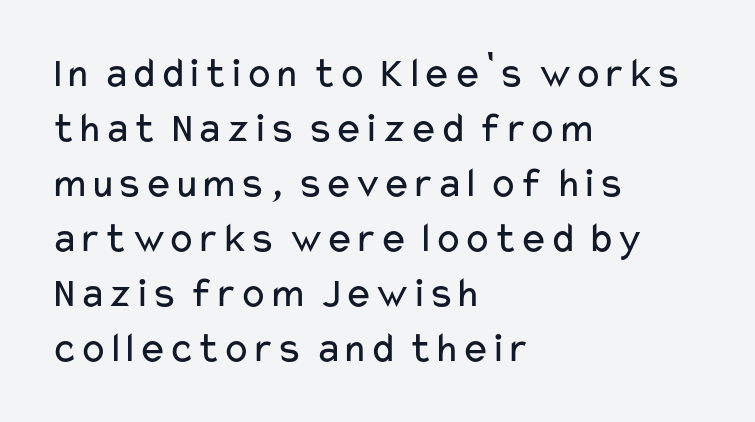
{"serif": "no", "italic": "no", "bold": "no", "weight": "regular", "width": "wide", "stroke_contrast": "low", "x_height": "medium", "monospaced": "no", "underline": "no", "align": "left", "line_spacing": "normal", "line_spacing_ratio": 1.28, "letter_spacing": "normal", "letter_spacing_em": 0.0, "glyph_px": 43}
